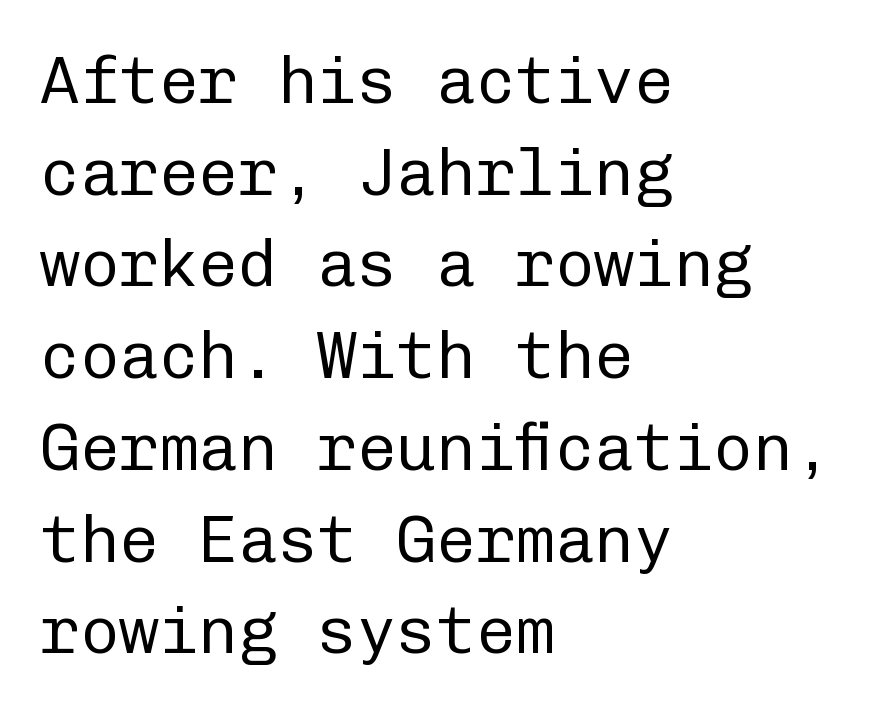
No extra ink here — the face is not bold. Posture: upright roman. The line-height multiplier appears to be the usual default. No feet cap the strokes, marking this as sans-serif type. Teacher's note: observe the even left margin — that is flush-left alignment.
